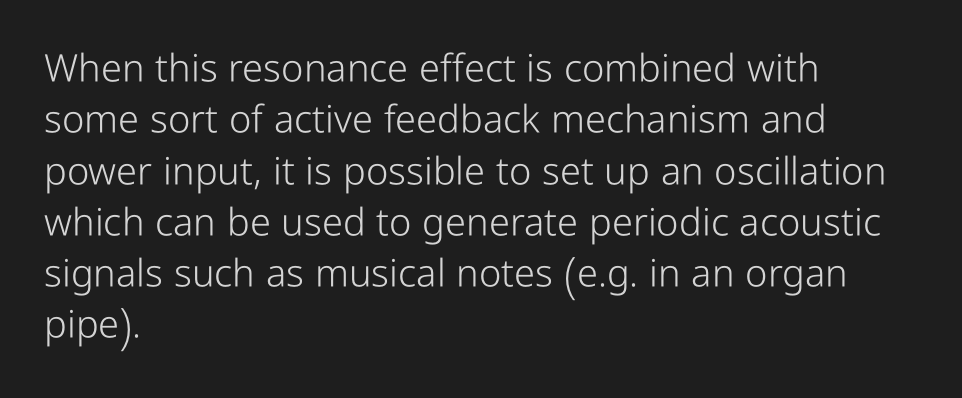
The image shows 38 px light, condensed sans-serif type, upright; set left-aligned, normal line spacing (1.35x), normal letter spacing, not underlined; low stroke contrast and a medium x-height.
